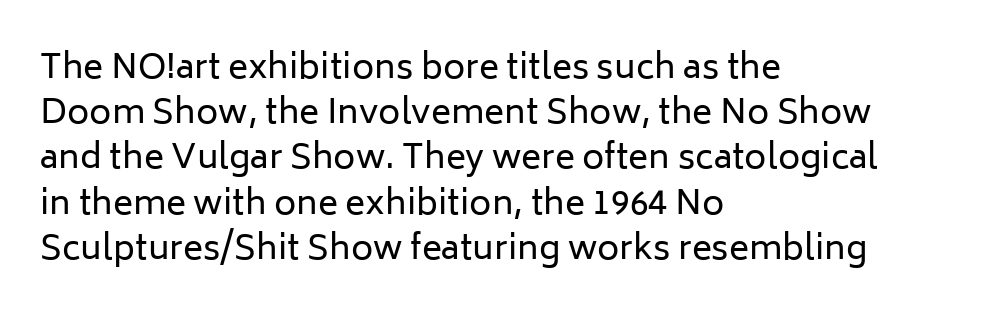
Q: Is the text bold? A: No.
Q: Is the text italic (slanted)? A: No, it is upright.
Q: Is the typeface a serif or a sans-serif typeface? A: Sans-serif.
Q: Is the text underlined? A: No.
Q: How is the paragraph aligned? A: Left-aligned.
Q: Is the spacing between letters normal or unusually wide? A: Normal.
Q: Is the spacing between lines tight, normal or loose? A: Normal.
Q: Width (condensed, normal, or wide)? A: Normal.
Q: Stroke contrast? A: Low.
Q: x-height? A: Medium.
Q: Monospaced? A: No.
